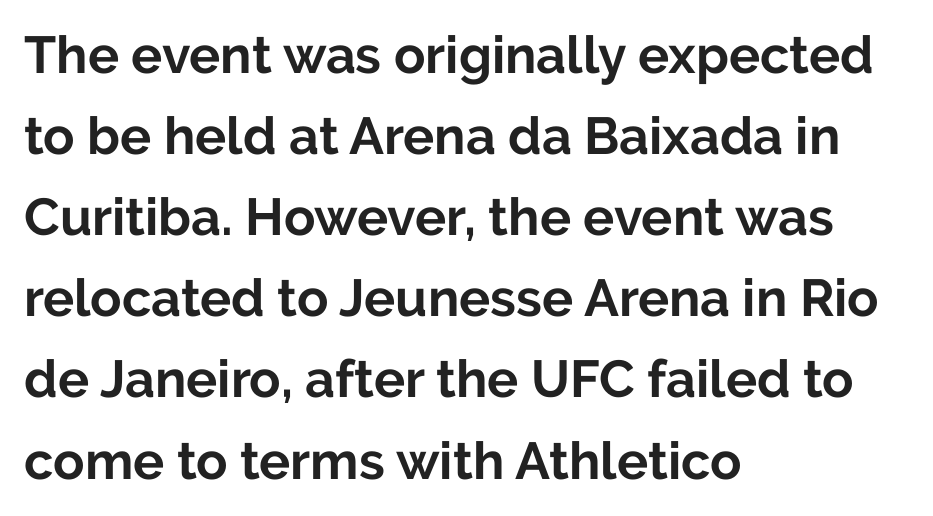
The image shows 52 px bold sans-serif type, upright; set left-aligned, normal line spacing (1.56x), normal letter spacing, not underlined; low stroke contrast and a medium x-height.
